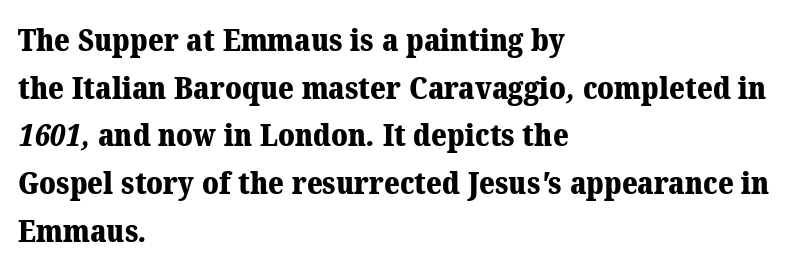
The image shows 30 px heavy serif type; set left-aligned, normal line spacing (1.59x), normal letter spacing, not underlined; medium stroke contrast and a medium x-height.
